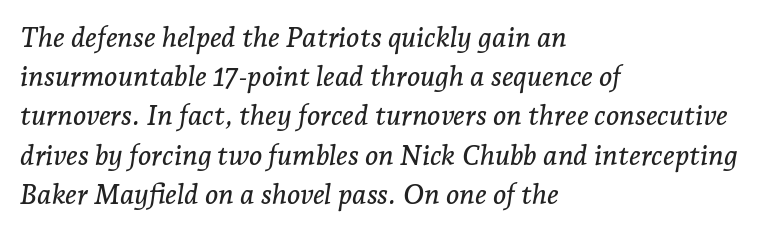
Q: Is the text italic (slanted)? A: Yes, it leans right by about 7 degrees.
Q: Is the typeface a serif or a sans-serif typeface? A: Serif.
Q: Is the text underlined? A: No.
Q: How is the paragraph aligned? A: Left-aligned.
Q: Is the spacing between letters normal or unusually wide? A: Normal.
Q: Is the spacing between lines tight, normal or loose? A: Normal.
Q: Width (condensed, normal, or wide)? A: Normal.
Q: Stroke contrast? A: Low.
Q: x-height? A: Medium.
Q: Monospaced? A: No.
